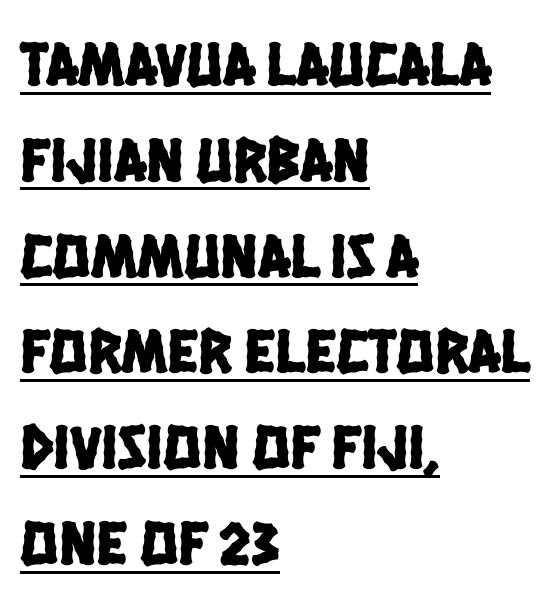
Q: Is the typeface a serif or a sans-serif typeface? A: Sans-serif.
Q: Is the text underlined? A: Yes.
Q: How is the paragraph aligned? A: Left-aligned.
Q: Is the spacing between letters normal or unusually wide? A: Normal.
Q: Is the spacing between lines tight, normal or loose? A: Normal.
Q: Width (condensed, normal, or wide)? A: Condensed.
Q: Stroke contrast? A: Low.
Q: x-height? A: Large.
Q: Monospaced? A: No.
